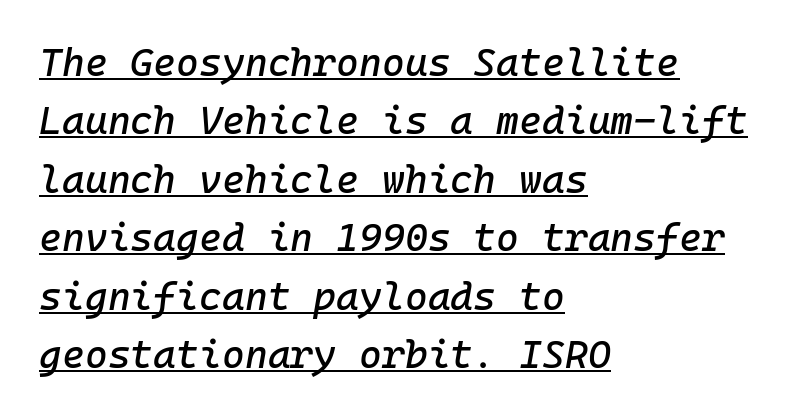
Q: Is the text italic (slanted)? A: Yes, it leans right by about 10 degrees.
Q: Is the text underlined? A: Yes.
Q: How is the paragraph aligned? A: Left-aligned.
Q: Is the spacing between letters normal or unusually wide? A: Normal.
Q: Is the spacing between lines tight, normal or loose? A: Normal.
Q: Width (condensed, normal, or wide)? A: Normal.
Q: Stroke contrast? A: Low.
Q: x-height? A: Medium.
Q: Monospaced? A: Yes.
